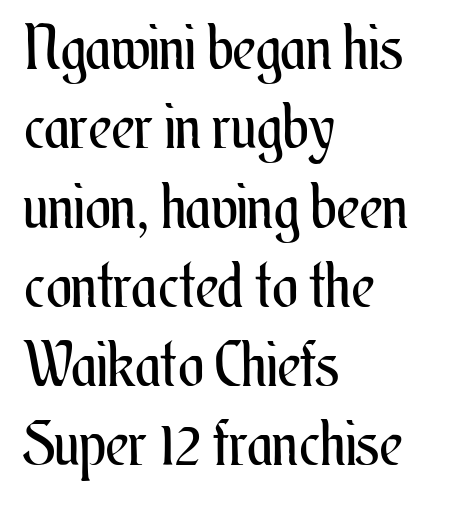
Every character sits straight up, as roman type does. Every row of glyphs begins at an identical x-position on the left. Here the designer chose a conventional face with non-uniform glyph widths. Regarding leading, the lines here are spaced in the standard way.
